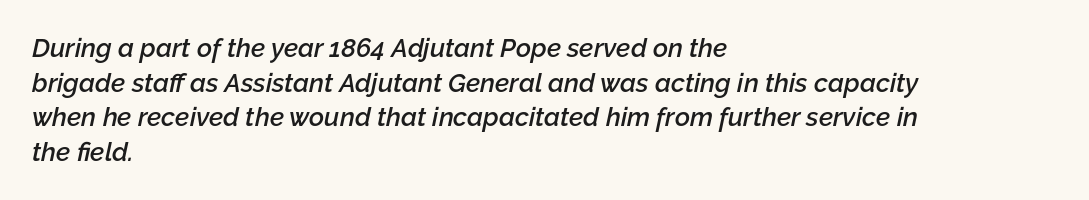
{"italic": "yes", "lean": "right", "slant_degrees": 12, "bold": "semi", "underline": "no", "align": "left", "line_spacing": "normal", "line_spacing_ratio": 1.33, "letter_spacing": "normal", "letter_spacing_em": 0.0, "glyph_px": 26}
